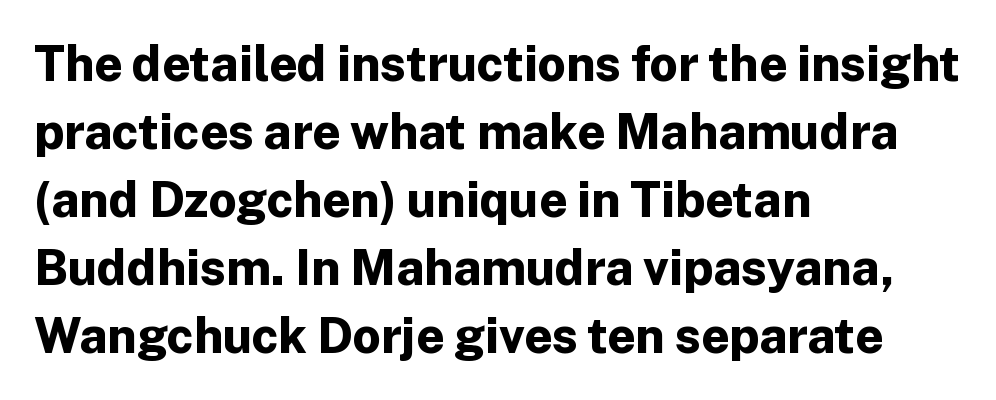
The image shows 49 px bold sans-serif type, upright; set left-aligned, normal line spacing (1.39x), normal letter spacing, not underlined; low stroke contrast and a medium x-height.
